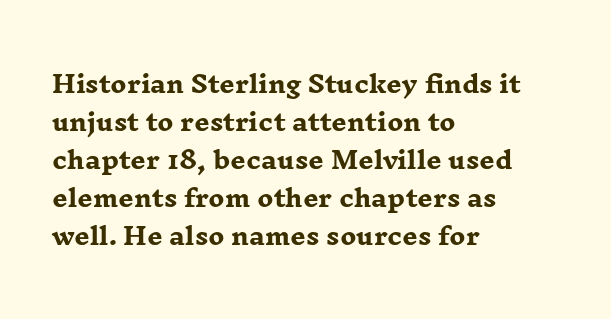
Q: Is the text bold? A: Yes.
Q: Is the text italic (slanted)? A: No, it is upright.
Q: Is the text underlined? A: No.
Q: How is the paragraph aligned? A: Left-aligned.
Q: Is the spacing between letters normal or unusually wide? A: Normal.
Q: Is the spacing between lines tight, normal or loose? A: Normal.
